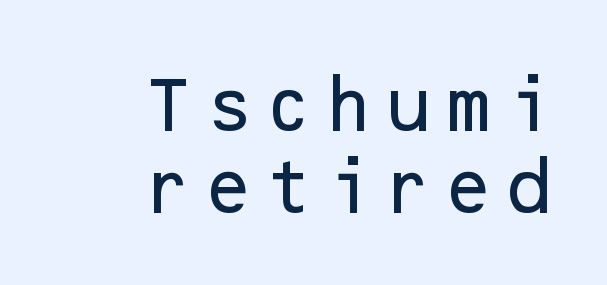
The paragraph has a hard right edge and a soft left edge. Check the space under the baseline: it is left empty. Look at the bottom of the vertical strokes: they stop flat, with no serifs. Every character sits straight up, as roman type does. Students, observe: this is what conventionally led text looks like.
